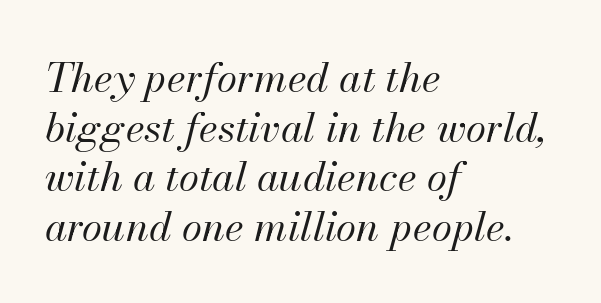
The image shows 41 px regular-weight type, italic (leaning right); set left-aligned, line spacing 1.21x, normal letter spacing, not underlined; medium stroke contrast and a small x-height.
